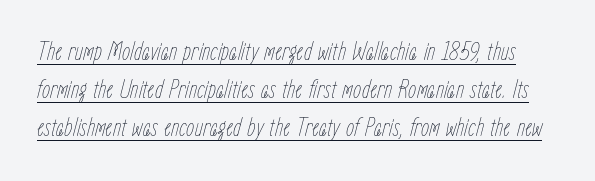
The image shows 26 px text type, italic (leaning right); set normal line spacing (1.46x), normal letter spacing, underlined.
